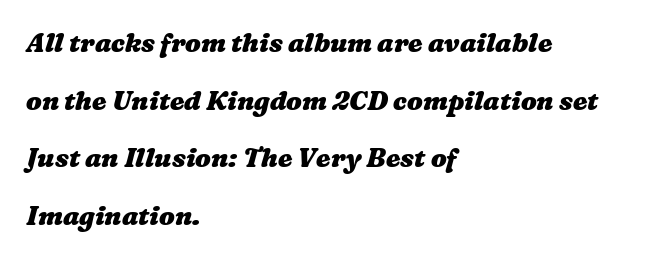
The image shows 26 px bold type; set left-aligned, loose line spacing (2.22x), normal letter spacing, not underlined.
